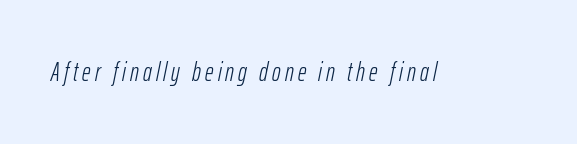
The weight tops out at a normal text grade. Italic? Definitely — the glyphs are oblique. This rendering features lettering with no underline.
